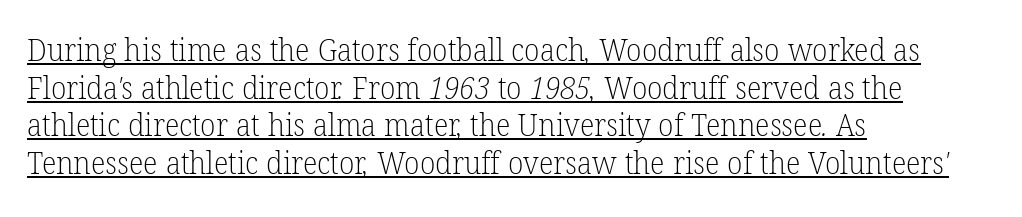
Line beginnings align vertically; line endings do not. I'd call this a serif setting — the letters wear small feet. The face used here appears with an underline applied. This is not heavy type; no bold has been used. The passage shown is typed in a proportional face where columns would drift.
